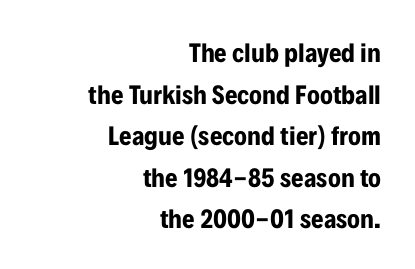
The image shows 27 px bold type, upright; set right-aligned, normal line spacing (1.54x), normal letter spacing, not underlined.
